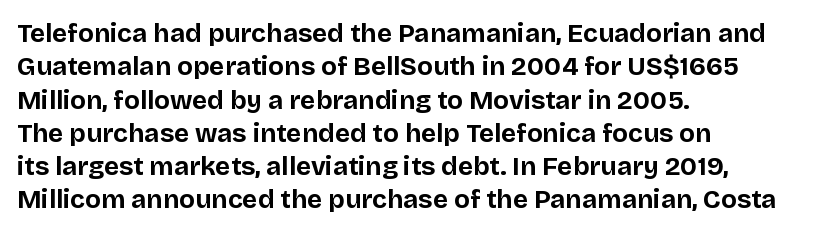
Q: Is the text bold? A: Yes.
Q: Is the text italic (slanted)? A: No, it is upright.
Q: Is the text underlined? A: No.
Q: How is the paragraph aligned? A: Left-aligned.
Q: Is the spacing between letters normal or unusually wide? A: Normal.
Q: Is the spacing between lines tight, normal or loose? A: Normal.
